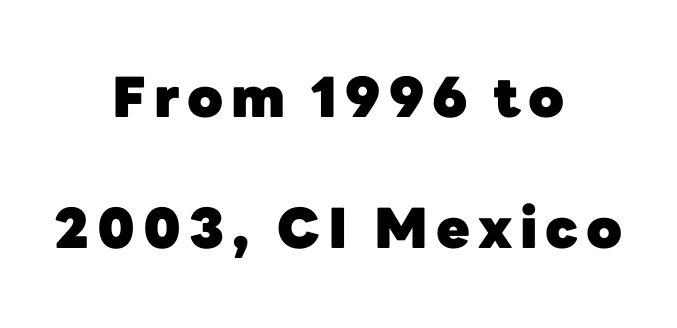
{"serif": "no", "italic": "no", "bold": "yes", "weight": "heavy", "width": "normal", "stroke_contrast": "low", "x_height": "medium", "monospaced": "no", "underline": "no", "align": "center", "line_spacing": "loose", "line_spacing_ratio": 2.39, "glyph_px": 55}
